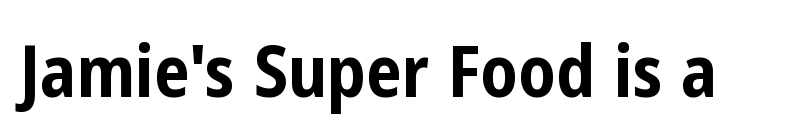
The image shows 72 px bold, condensed sans-serif type, upright; set normal letter spacing, not underlined; low stroke contrast and a medium x-height.
